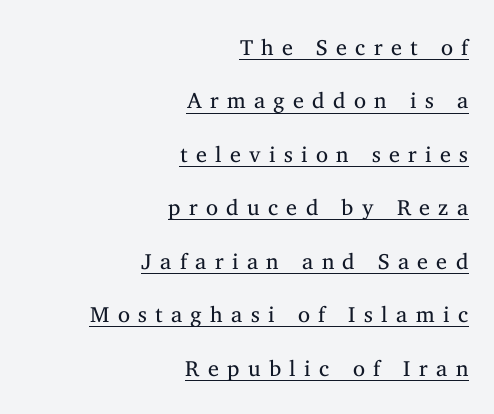
Caption: multi-line text, flush right, ragged left. The block of text is sparse from top to bottom, with ample space between rows. Glyph-to-glyph distance is far greater than everyday printed text. Decoration check: the copy is underlined.
